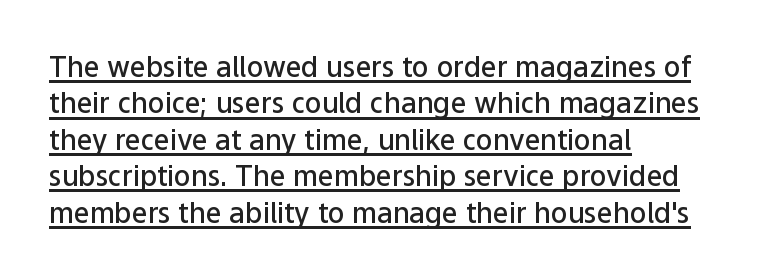
The rows are spaced the way most documents space them. Designer's note — italics off, roman on. The rendering keeps characters at their native spacing. As a designer I'd log this as weight 600, semibold.
